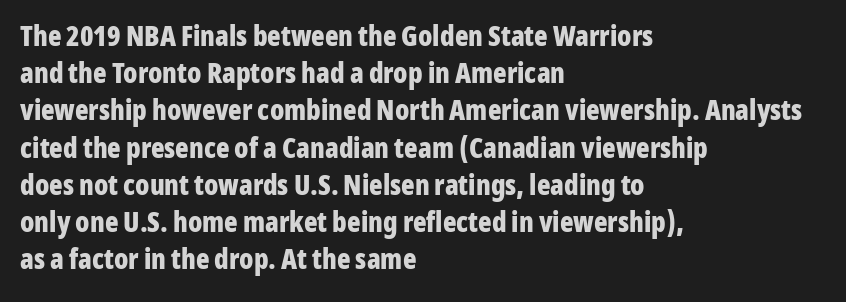
Italic? Not at all — the glyphs are vertical. Each letter keeps its own natural width here, so spacing adapts to shape. Just letters on the line, the space beneath them empty. The sample has been set heavy, in full bold. A student would call this left alignment; a typographer would say flush left, rag right.
